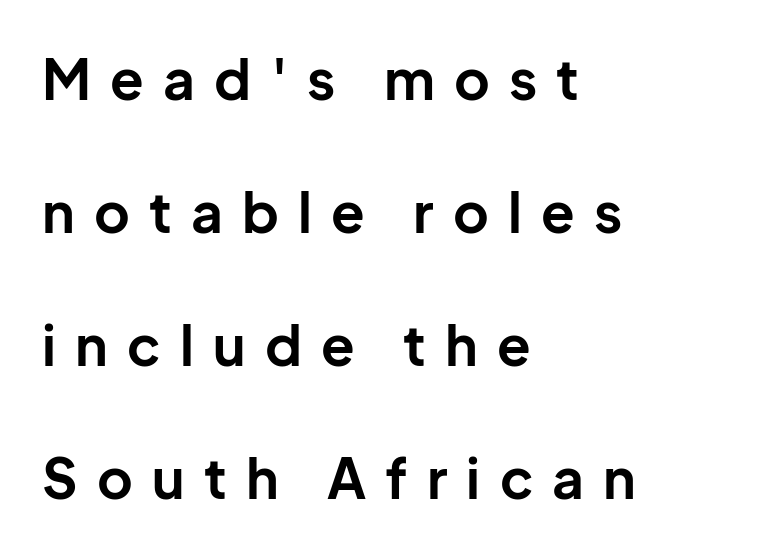
Q: Is the text bold? A: Yes.
Q: Is the text italic (slanted)? A: No, it is upright.
Q: Is the typeface a serif or a sans-serif typeface? A: Sans-serif.
Q: Is the text underlined? A: No.
Q: How is the paragraph aligned? A: Left-aligned.
Q: Is the spacing between letters normal or unusually wide? A: Unusually wide.
Q: Is the spacing between lines tight, normal or loose? A: Loose.
Q: Width (condensed, normal, or wide)? A: Normal.
Q: Stroke contrast? A: Low.
Q: x-height? A: Medium.
Q: Monospaced? A: No.
